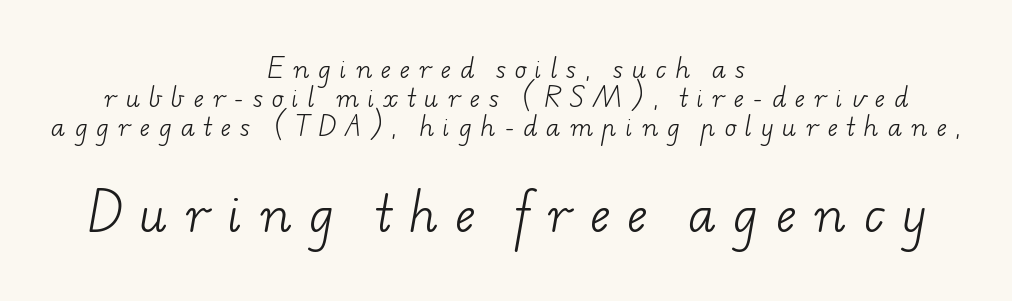
{"serif": "yes", "bold": "no", "weight": "light", "width": "wide", "stroke_contrast": "low", "x_height": "small", "monospaced": "no", "underline": "no", "align": "center", "line_spacing_ratio": 1.2, "letter_spacing": "wide", "letter_spacing_em": 0.38, "larger_block": "second", "size_ratio": 1.96, "glyph_px": 47}
